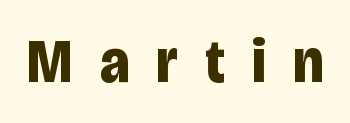
{"serif": "no", "italic": "no", "bold": "yes", "weight": "bold", "width": "condensed", "stroke_contrast": "low", "x_height": "large", "monospaced": "no", "underline": "no", "letter_spacing": "wide", "letter_spacing_em": 0.44, "glyph_px": 62}
